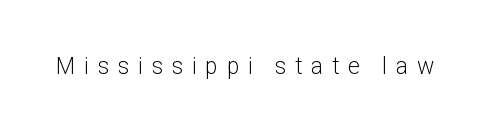
The image shows 23 px text type, upright; set unusually wide letter spacing (+0.37 em), not underlined.
